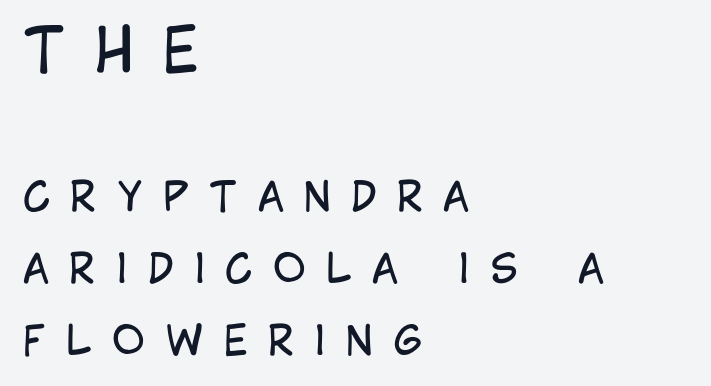
The image shows 60 px regular-weight, condensed sans-serif type, upright; set left-aligned, line spacing 1.79x, unusually wide letter spacing (+0.5 em), not underlined; the first (top) block is 1.5x larger; low stroke contrast and a large x-height.
